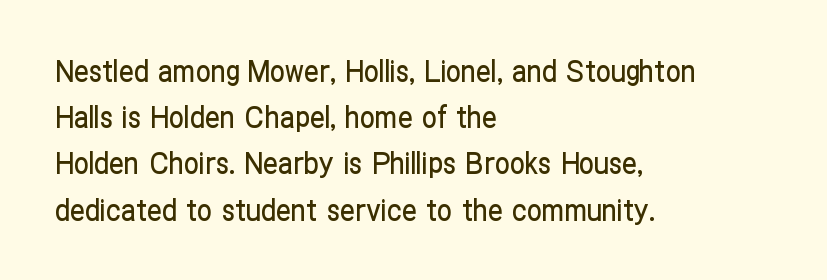
Q: Is the text italic (slanted)? A: No, it is upright.
Q: Is the typeface a serif or a sans-serif typeface? A: Sans-serif.
Q: Is the text underlined? A: No.
Q: How is the paragraph aligned? A: Left-aligned.
Q: Is the spacing between letters normal or unusually wide? A: Normal.
Q: Is the spacing between lines tight, normal or loose? A: Normal.
Q: Width (condensed, normal, or wide)? A: Condensed.
Q: Stroke contrast? A: Low.
Q: x-height? A: Medium.
Q: Monospaced? A: No.
